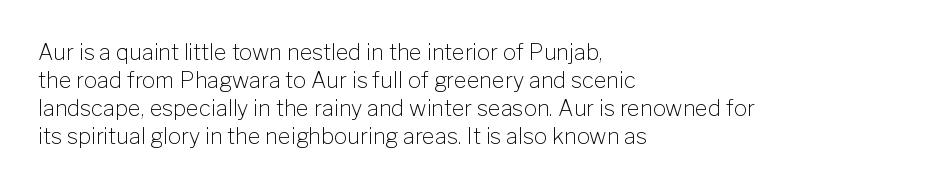
The image shows 22 px text type, upright; set left-aligned, normal line spacing (1.28x), normal letter spacing, not underlined.
